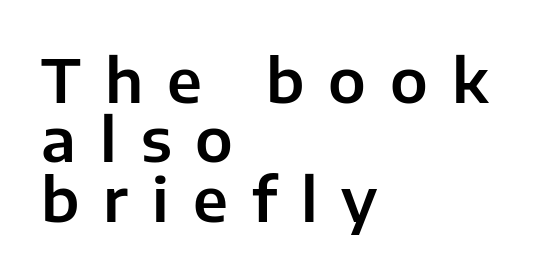
The image shows 60 px sans-serif type, upright; set left-aligned, tight line spacing (0.99x), unusually wide letter spacing (+0.4 em), not underlined; low stroke contrast and a medium x-height.
